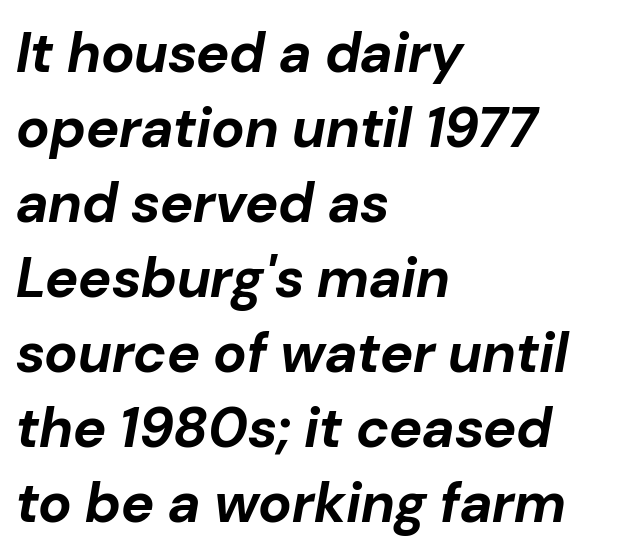
Letter spacing: default. Regarding leading, the lines here are spaced in the standard way. These lines are rendered in a variable-pitch font. What weight is shown? A full bold with thick strokes. The lines are quadded left. The text carries the slant typical of an italic or oblique font.
